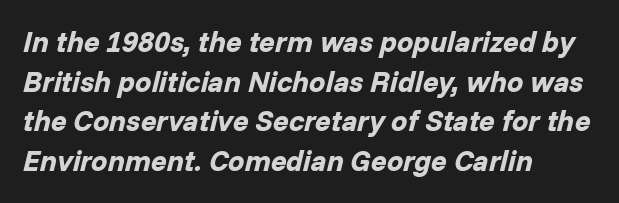
{"italic": "yes", "lean": "right", "slant_degrees": 14, "bold": "yes", "weight": "bold", "width": "normal", "stroke_contrast": "low", "x_height": "medium", "monospaced": "no", "underline": "no", "align": "left", "line_spacing": "normal", "line_spacing_ratio": 1.37, "letter_spacing": "normal", "letter_spacing_em": 0.0, "glyph_px": 29}
